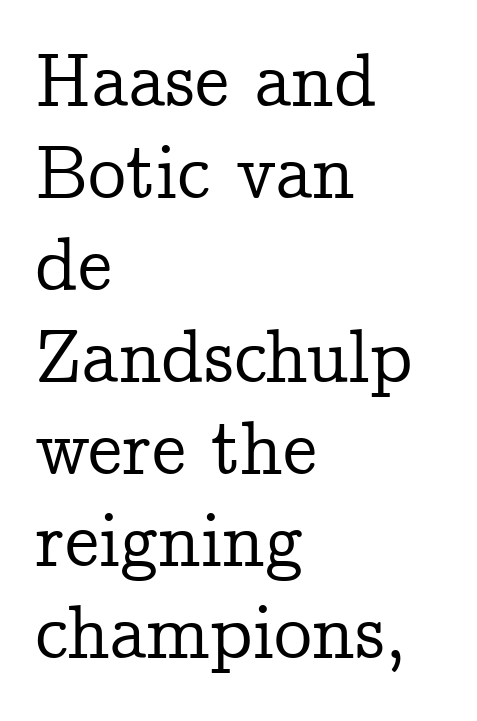
The image shows 76 px serif type, upright; set left-aligned, line spacing 1.21x, normal letter spacing, not underlined; low stroke contrast and a medium x-height.
